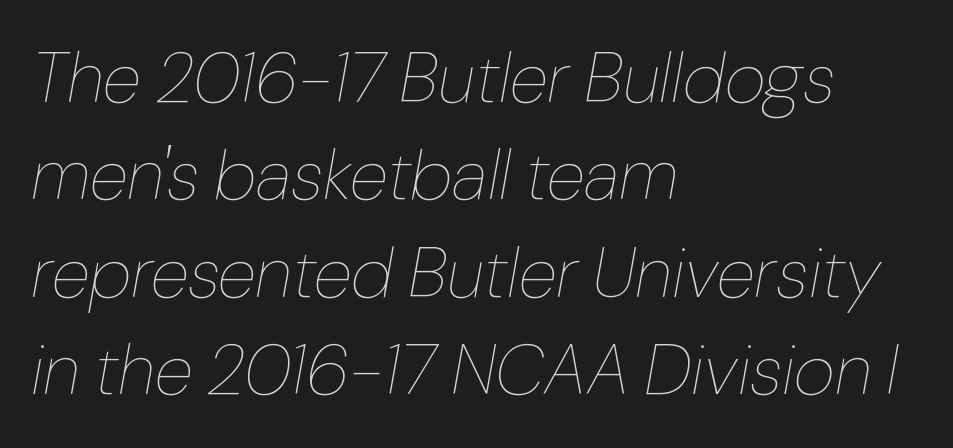
{"italic": "yes", "lean": "right", "slant_degrees": 10, "bold": "no", "weight": "thin", "width": "normal", "stroke_contrast": "low", "x_height": "medium", "monospaced": "no", "underline": "no", "align": "left", "line_spacing": "normal", "line_spacing_ratio": 1.37, "letter_spacing": "normal", "letter_spacing_em": 0.0, "glyph_px": 71}
